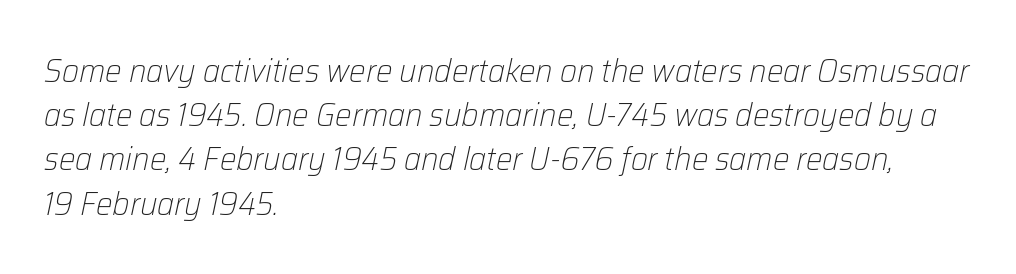
The image shows 33 px light type, italic (leaning right); set left-aligned, normal line spacing (1.34x), normal letter spacing, not underlined; low stroke contrast and a medium x-height.
